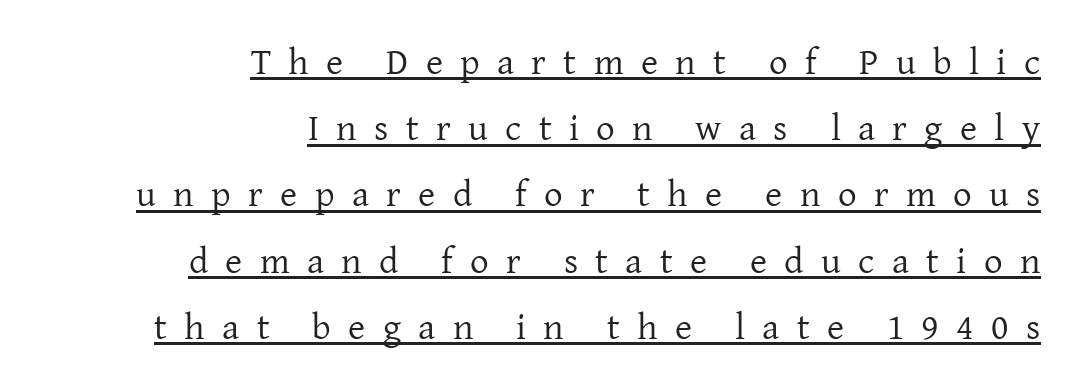
Characters remain perfectly vertical along every line. The specimen includes a rule beneath the text block's lines. A typesetter would call this proportional, since set widths differ per character. Counters stay open thanks to moderate or lighter strokes. In CSS terms this would be text-align: right.
